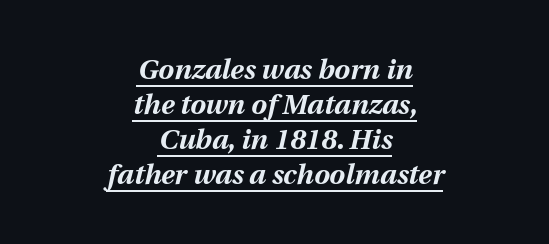
{"italic": "yes", "lean": "right", "slant_degrees": 12, "bold": "yes", "weight": "bold", "width": "normal", "stroke_contrast": "medium", "x_height": "medium", "monospaced": "no", "underline": "yes", "align": "center", "line_spacing": "normal", "line_spacing_ratio": 1.25, "letter_spacing": "normal", "letter_spacing_em": 0.0, "glyph_px": 28}
